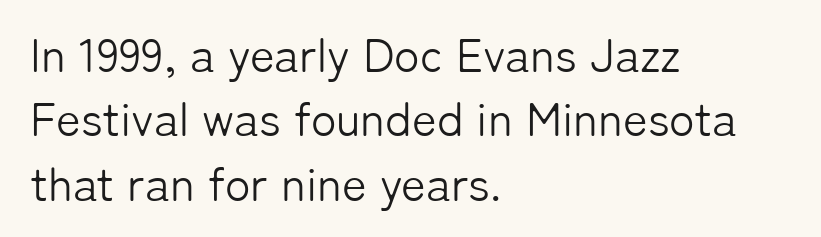
{"serif": "no", "italic": "no", "bold": "no", "weight": "light", "width": "normal", "stroke_contrast": "low", "x_height": "medium", "monospaced": "no", "underline": "no", "align": "left", "line_spacing": "normal", "line_spacing_ratio": 1.37, "letter_spacing": "normal", "letter_spacing_em": 0.0, "glyph_px": 47}
